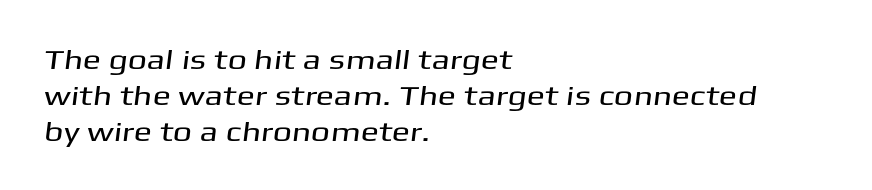
Q: Is the text underlined? A: No.
Q: How is the paragraph aligned? A: Left-aligned.
Q: Is the spacing between letters normal or unusually wide? A: Normal.
Q: Is the spacing between lines tight, normal or loose? A: Normal.
